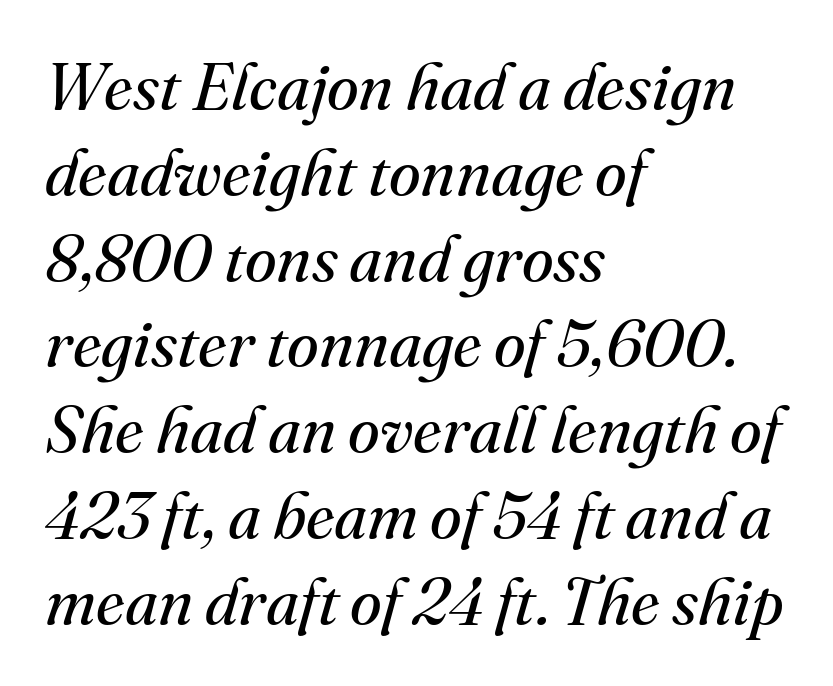
{"serif": "yes", "italic": "yes", "lean": "right", "slant_degrees": 16, "bold": "no", "weight": "regular", "width": "normal", "stroke_contrast": "medium", "x_height": "small", "monospaced": "no", "underline": "no", "align": "left", "line_spacing": "normal", "line_spacing_ratio": 1.32, "letter_spacing": "normal", "letter_spacing_em": 0.0, "glyph_px": 65}
